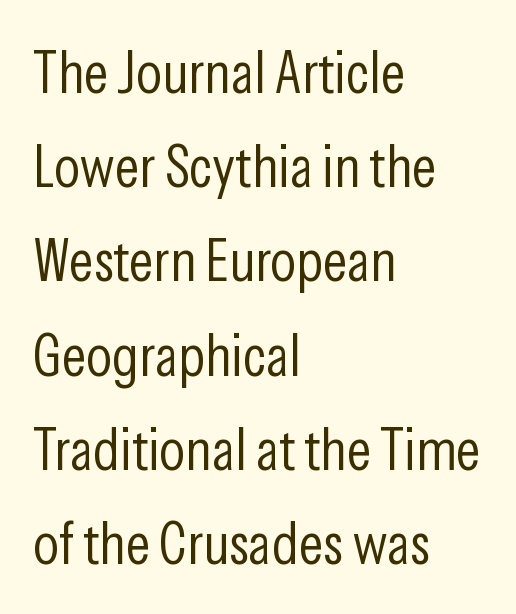
Type style note: lacks serifs. No word sits above an underline. Posture: vertical. The lines in this sample share a left origin and differ only in where they stop.
